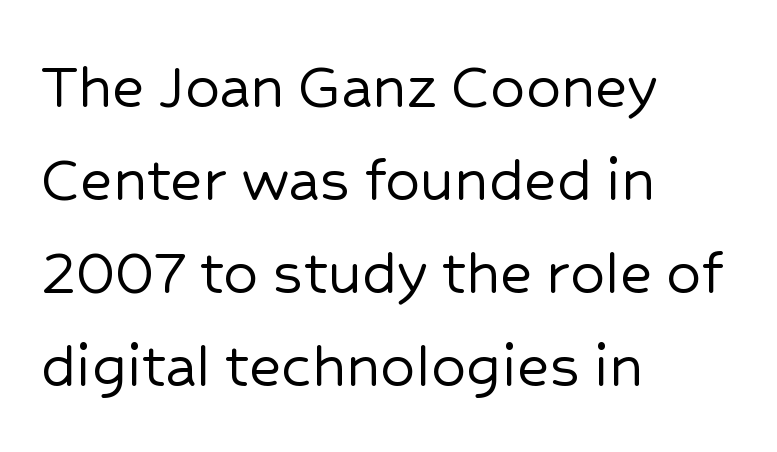
Observe the absence of serifs on each vertical stroke in this sample. Is there any slant? The stems are plumb. Default kerning and tracking; the words read as compact shapes. No word sits above an underline. Visually the block forms a straight wall on the left and a jagged coastline on the right. You could not count columns in this text — the font is proportionally spaced.
